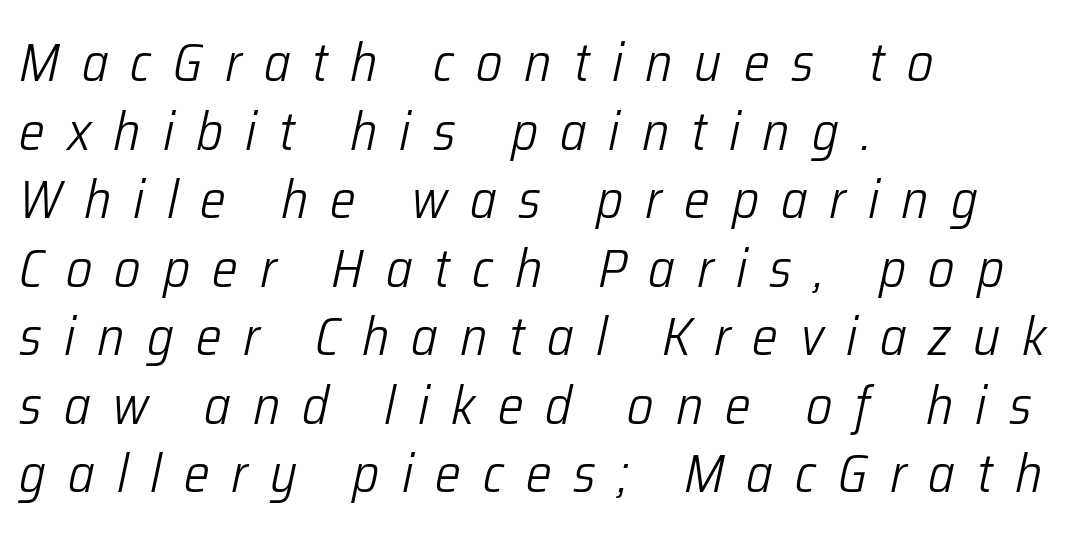
The image shows 54 px light, condensed type, italic (leaning right); set left-aligned, normal line spacing (1.27x), unusually wide letter spacing (+0.41 em), not underlined; low stroke contrast and a medium x-height.
